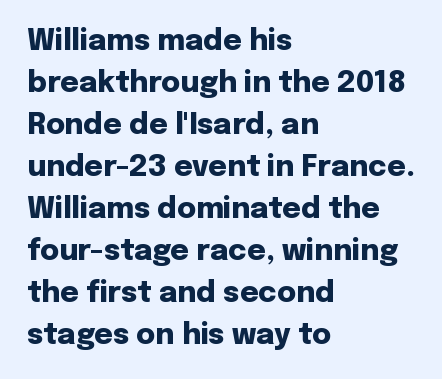
{"serif": "no", "italic": "no", "bold": "yes", "weight": "heavy", "width": "normal", "stroke_contrast": "low", "x_height": "medium", "monospaced": "no", "underline": "no", "align": "left", "line_spacing": "normal", "line_spacing_ratio": 1.45, "letter_spacing": "normal", "letter_spacing_em": 0.0, "glyph_px": 29}
